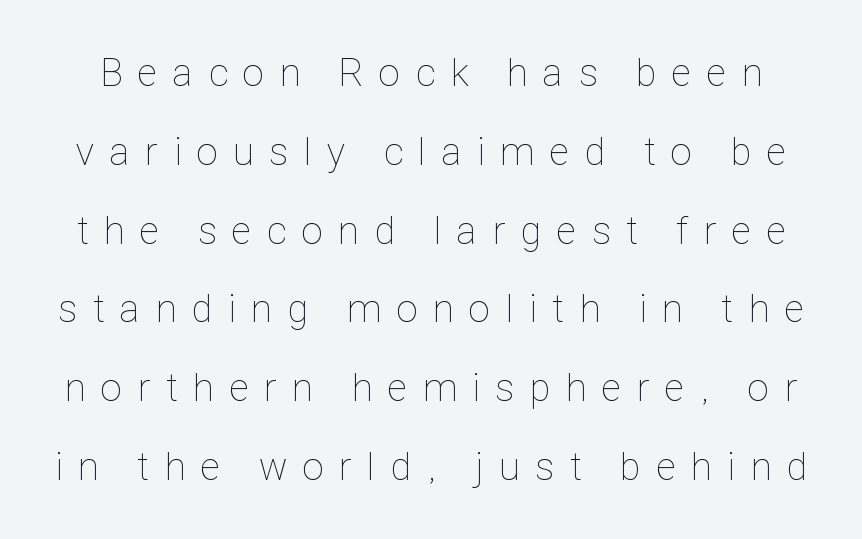
{"italic": "no", "bold": "no", "weight": "thin", "width": "condensed", "stroke_contrast": "low", "x_height": "medium", "monospaced": "no", "underline": "no", "line_spacing": "loose", "line_spacing_ratio": 2.02, "letter_spacing": "wide", "letter_spacing_em": 0.41, "glyph_px": 39}
